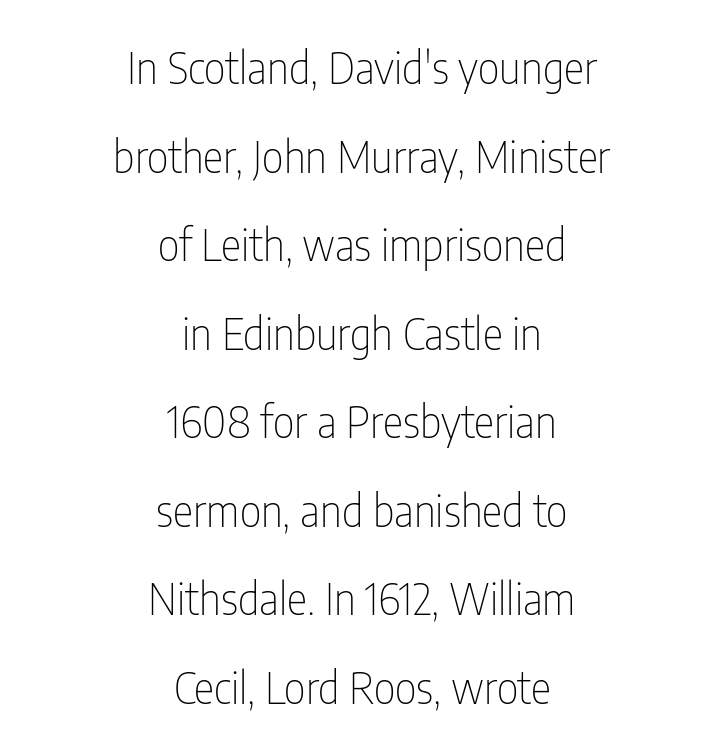
No feet cap the strokes, marking this as sans-serif type. Spacing between characters is what you'd get straight out of the box. The area under the type is left untouched. The leading is generous, giving the passage an open texture. The rendering positions every line midway between the sides. The typography opts for an upright posture over an oblique one.
